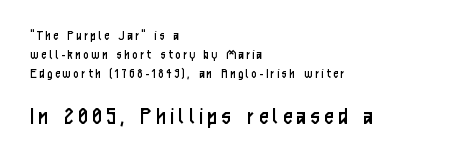
The image shows 25 px text type, upright; set left-aligned, normal line spacing (1.34x), unusually wide letter spacing (+0.2 em), not underlined; the second (bottom) block is 1.79x larger.
